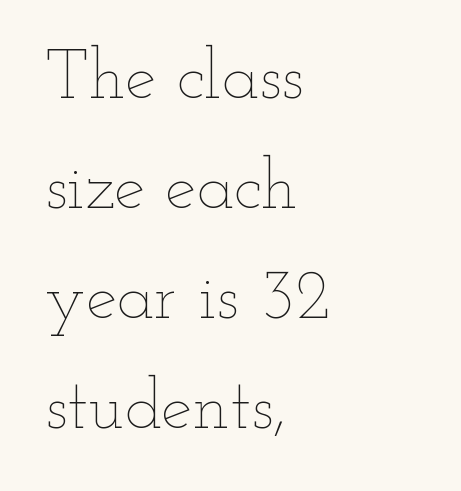
Q: Is the text bold? A: No.
Q: Is the text italic (slanted)? A: No, it is upright.
Q: Is the text underlined? A: No.
Q: How is the paragraph aligned? A: Left-aligned.
Q: Is the spacing between letters normal or unusually wide? A: Normal.
Q: Is the spacing between lines tight, normal or loose? A: Normal.
Q: Width (condensed, normal, or wide)? A: Wide.
Q: Stroke contrast? A: Low.
Q: x-height? A: Small.
Q: Monospaced? A: No.
